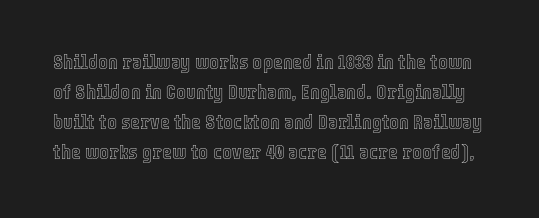
Rows of type keep a routine distance in the vertical direction. Ascenders rise straight up at ninety degrees. Tracking here is standard; glyphs follow each other at the usual distance. Rule under the text: the space is simply empty.
